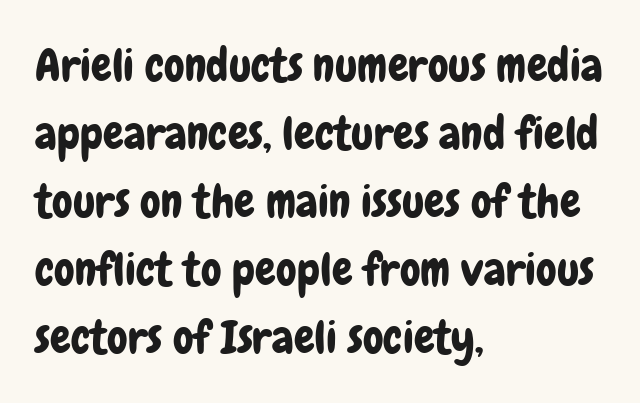
{"serif": "no", "italic": "no", "width": "condensed", "stroke_contrast": "low", "x_height": "medium", "monospaced": "no", "underline": "no", "align": "left", "line_spacing": "normal", "line_spacing_ratio": 1.48, "letter_spacing": "normal", "letter_spacing_em": 0.0, "glyph_px": 46}
